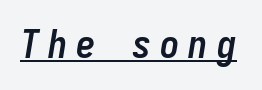
Q: Is the text bold? A: Yes.
Q: Is the text italic (slanted)? A: Yes, it leans right by about 9 degrees.
Q: Is the text underlined? A: Yes.
Q: Is the spacing between letters normal or unusually wide? A: Unusually wide.
Q: Width (condensed, normal, or wide)? A: Condensed.
Q: Stroke contrast? A: Low.
Q: x-height? A: Medium.
Q: Monospaced? A: Yes.
